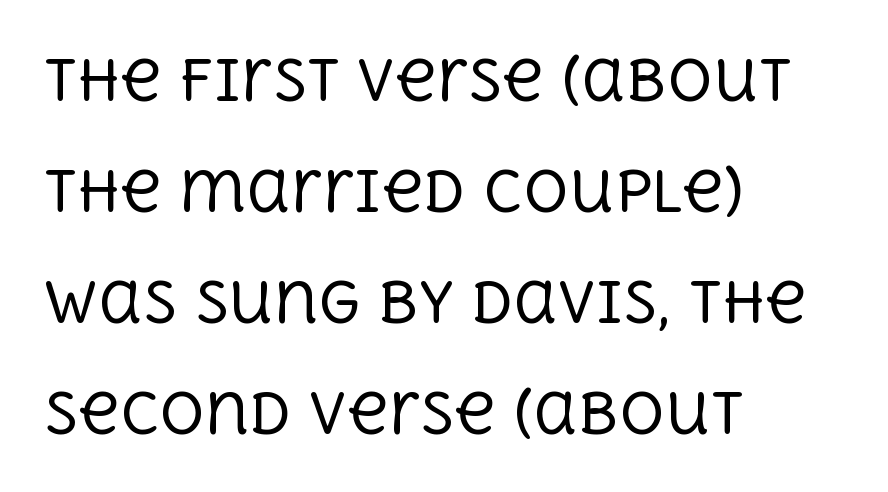
The image shows 56 px regular-weight serif type, upright; set left-aligned, loose line spacing (1.98x), normal letter spacing, not underlined; a large x-height.
